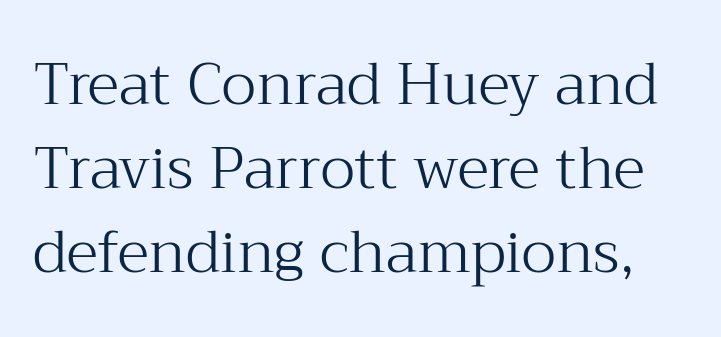
Q: Is the text bold? A: No.
Q: Is the text italic (slanted)? A: No, it is upright.
Q: Is the typeface a serif or a sans-serif typeface? A: Serif.
Q: Is the text underlined? A: No.
Q: Is the spacing between letters normal or unusually wide? A: Normal.
Q: Is the spacing between lines tight, normal or loose? A: Normal.
Q: Width (condensed, normal, or wide)? A: Normal.
Q: Stroke contrast? A: Medium.
Q: x-height? A: Medium.
Q: Monospaced? A: No.
